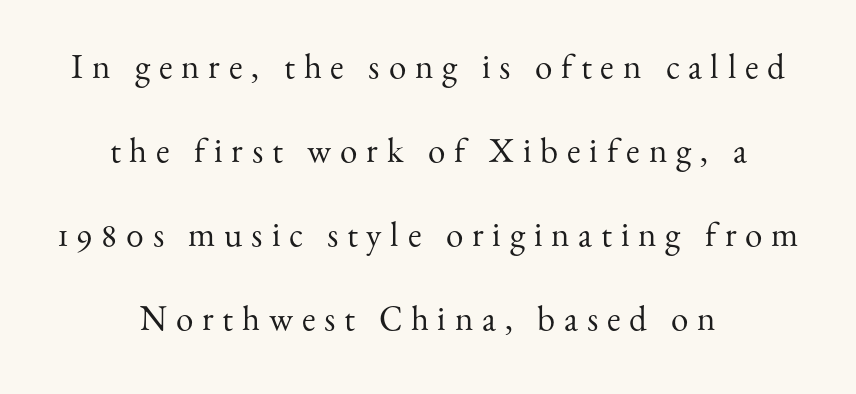
{"serif": "yes", "italic": "no", "bold": "no", "weight": "regular", "width": "normal", "stroke_contrast": "medium", "x_height": "small", "monospaced": "no", "underline": "no", "align": "center", "line_spacing": "loose", "line_spacing_ratio": 2.4, "letter_spacing": "wide", "letter_spacing_em": 0.25, "glyph_px": 35}
